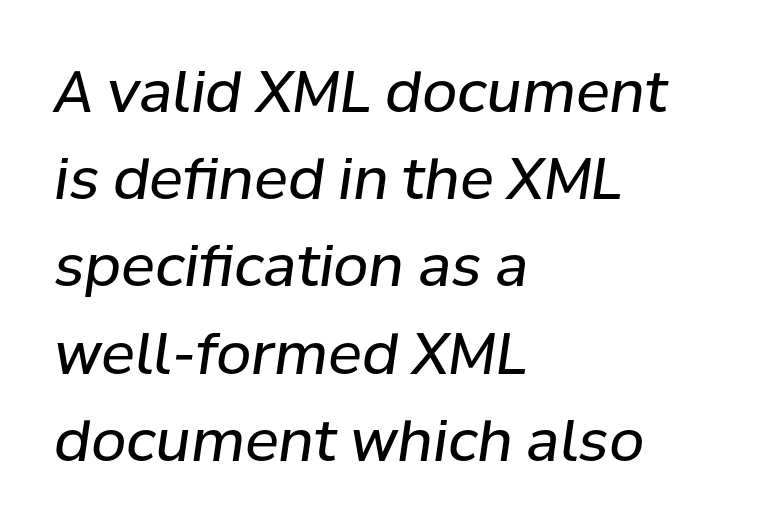
{"italic": "yes", "lean": "right", "slant_degrees": 8, "bold": "no", "weight": "regular", "width": "normal", "stroke_contrast": "low", "x_height": "medium", "monospaced": "no", "underline": "no", "align": "left", "line_spacing": "normal", "line_spacing_ratio": 1.53, "letter_spacing": "normal", "letter_spacing_em": 0.0, "glyph_px": 57}
